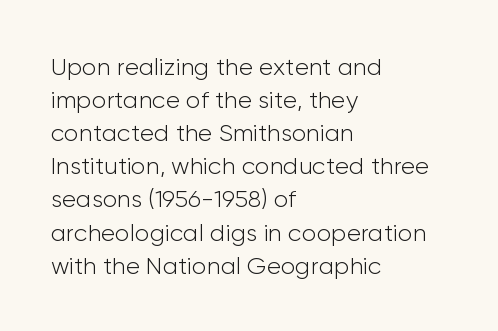
The image shows 24 px text type, upright; set left-aligned, normal line spacing (1.38x), normal letter spacing, not underlined.
